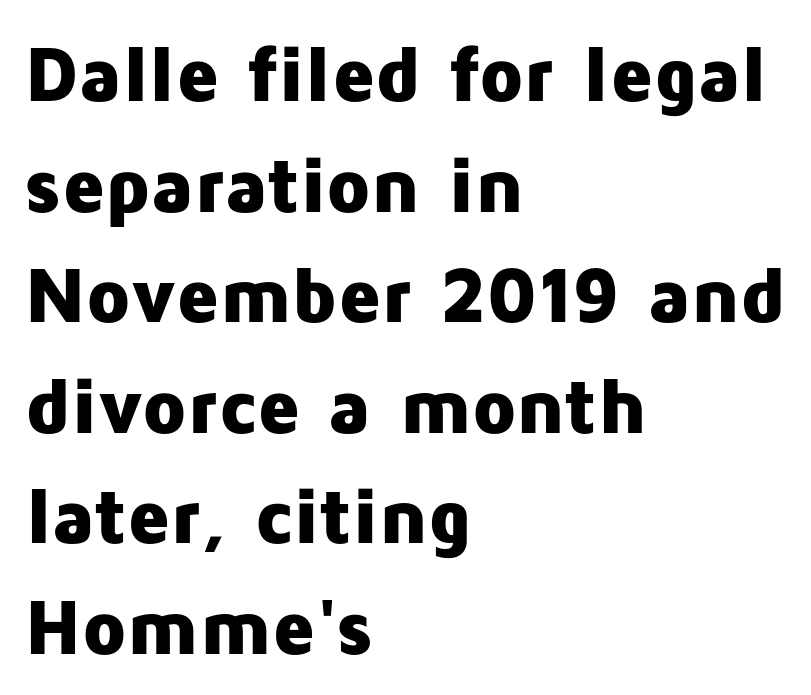
Designer's note — italics off, roman on. Reading down the block, your eye returns to a fixed left position each line. Interline gaps are of average width in this sample. Its strokes are broad and dark, the hallmark of bold type.
